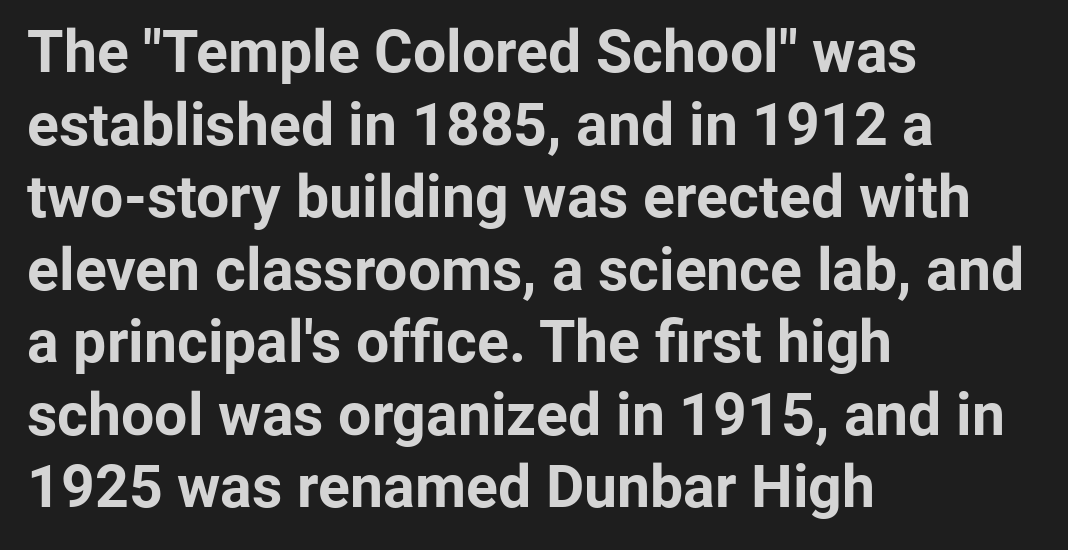
Q: Is the text bold? A: Yes.
Q: Is the text italic (slanted)? A: No, it is upright.
Q: Is the typeface a serif or a sans-serif typeface? A: Sans-serif.
Q: Is the text underlined? A: No.
Q: How is the paragraph aligned? A: Left-aligned.
Q: Is the spacing between letters normal or unusually wide? A: Normal.
Q: Width (condensed, normal, or wide)? A: Normal.
Q: Stroke contrast? A: Low.
Q: x-height? A: Medium.
Q: Monospaced? A: No.
